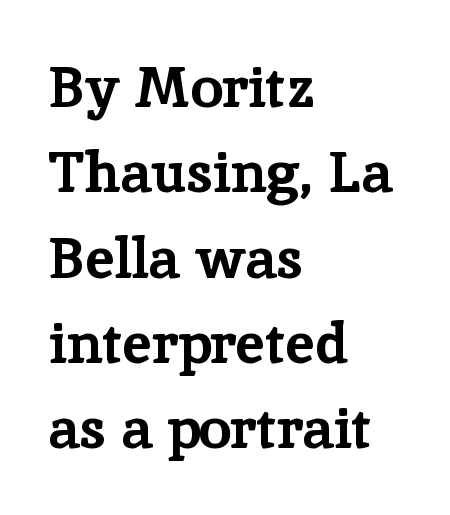
Descenders are the only things crossing below the line. In terms of letterspacing, this is plain default setting. All the whitespace from short lines collects on the right. If you measured baseline to baseline, you'd find a middling distance. Students, this is bold: see how much ink each stroke carries.
